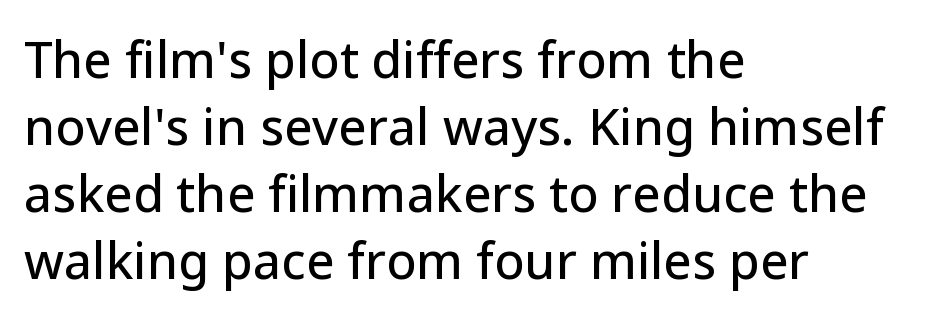
This sample keeps an unexceptional amount of space between lines. Every character sits straight up, as roman type does. Observe the absence of serifs on each vertical stroke in this sample. If you drew a ruler down the left edge, every line would touch it. Each row of text sits above clean, open space. Character widths vary here, with narrow letters taking less room than wide ones.
